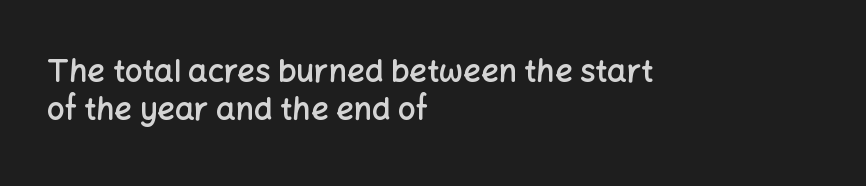
Q: Is the text bold? A: Semi-bold.
Q: Is the text italic (slanted)? A: No, it is upright.
Q: Is the typeface a serif or a sans-serif typeface? A: Sans-serif.
Q: Is the text underlined? A: No.
Q: How is the paragraph aligned? A: Left-aligned.
Q: Is the spacing between letters normal or unusually wide? A: Normal.
Q: Width (condensed, normal, or wide)? A: Normal.
Q: Stroke contrast? A: Low.
Q: x-height? A: Medium.
Q: Monospaced? A: No.
